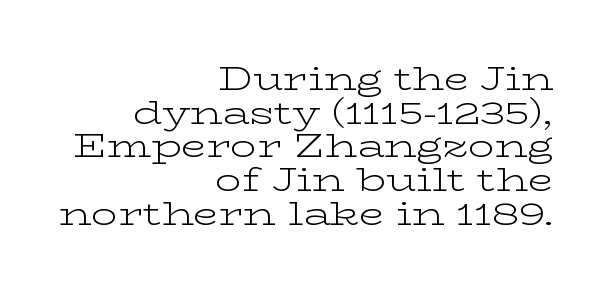
{"serif": "yes", "italic": "no", "bold": "no", "weight": "light", "width": "wide", "stroke_contrast": "low", "x_height": "medium", "monospaced": "no", "underline": "no", "align": "right", "line_spacing": "tight", "line_spacing_ratio": 1.02, "letter_spacing": "normal", "letter_spacing_em": 0.0, "glyph_px": 33}
